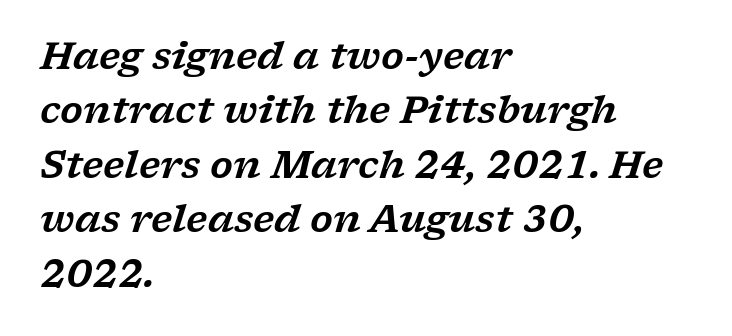
{"serif": "yes", "italic": "yes", "lean": "right", "slant_degrees": 17, "width": "wide", "stroke_contrast": "low", "x_height": "medium", "monospaced": "no", "underline": "no", "align": "left", "line_spacing": "normal", "line_spacing_ratio": 1.47, "letter_spacing": "normal", "letter_spacing_em": 0.0, "glyph_px": 37}
